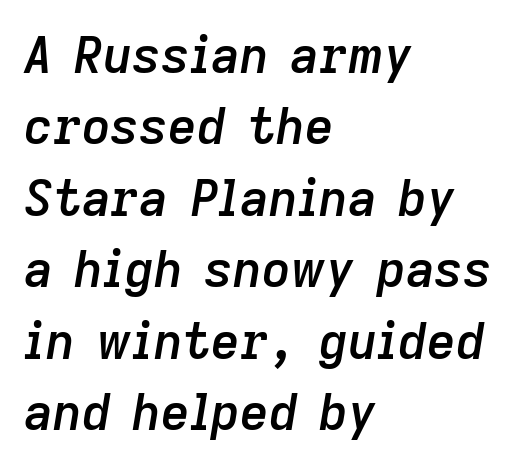
Notice how the passage keeps a crisp vertical edge on the left only. Note the varied advance widths — an 'i' is clearly narrower than an 'm'. Nobody drew a line under any word here. Line spacing here is normal. Slanted lettering throughout. A fair bit of extra ink — the face is semibold, not bold.
